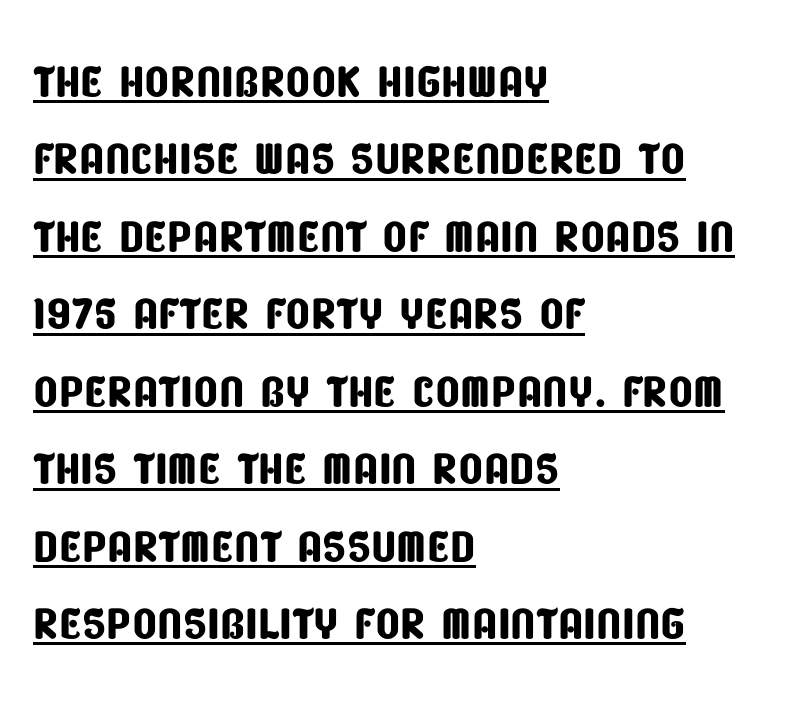
Spacing verdict: proportional, widths tailored to each character. Check the space under the baseline: a stroke is drawn there. No extra tracking has been applied to these lines. The type family on display is of the sans-serif kind.
